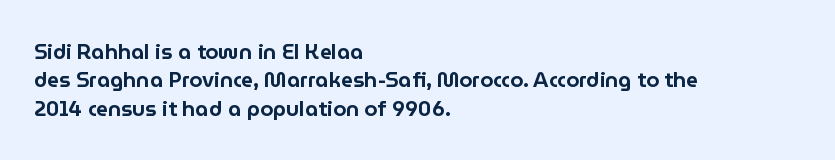
{"italic": "no", "underline": "no", "align": "left", "line_spacing": "normal", "line_spacing_ratio": 1.35, "letter_spacing": "normal", "letter_spacing_em": 0.0, "glyph_px": 21}
